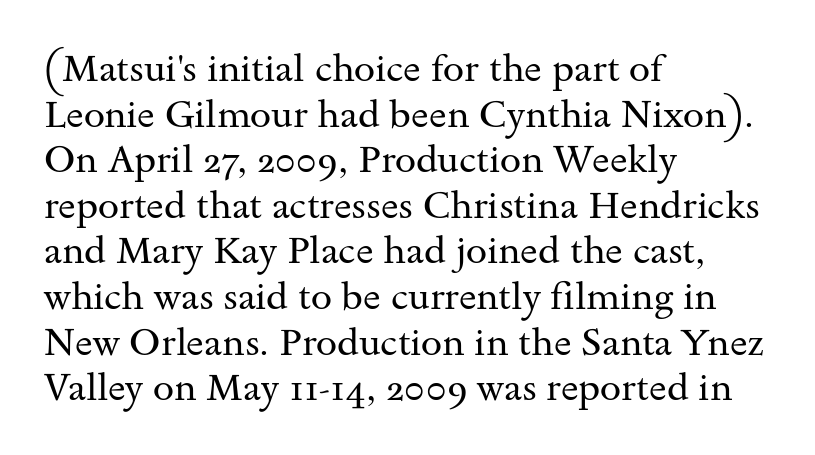
The image shows 38 px regular-weight, wide serif type, upright; set left-aligned, line spacing 1.2x, normal letter spacing, not underlined; medium stroke contrast and a small x-height.
